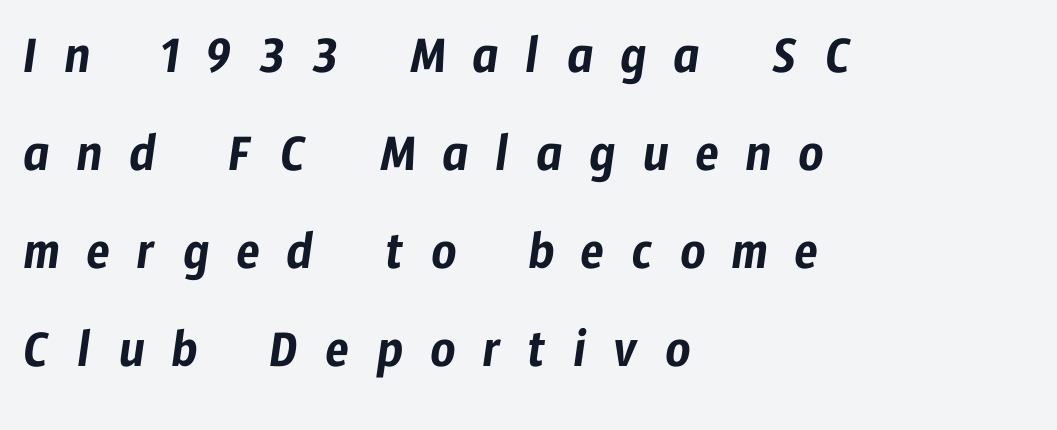
The image shows 55 px condensed sans-serif type; set left-aligned, line spacing 1.78x, unusually wide letter spacing (+0.49 em), not underlined; low stroke contrast and a medium x-height.
